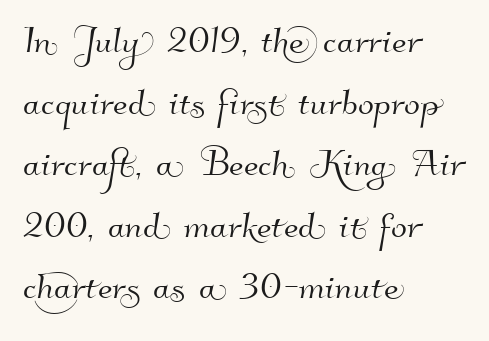
{"serif": "no", "width": "normal", "stroke_contrast": "high", "x_height": "small", "monospaced": "no", "underline": "no", "align": "left", "line_spacing": "normal", "line_spacing_ratio": 1.31, "letter_spacing": "normal", "letter_spacing_em": 0.0, "glyph_px": 47}
